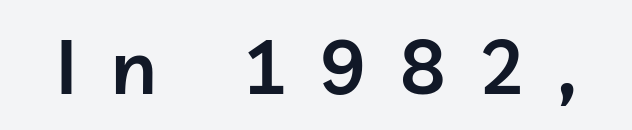
{"serif": "no", "italic": "no", "bold": "semi", "weight": "semibold", "width": "normal", "stroke_contrast": "low", "x_height": "medium", "monospaced": "no", "underline": "no", "letter_spacing": "wide", "letter_spacing_em": 0.44, "glyph_px": 76}
